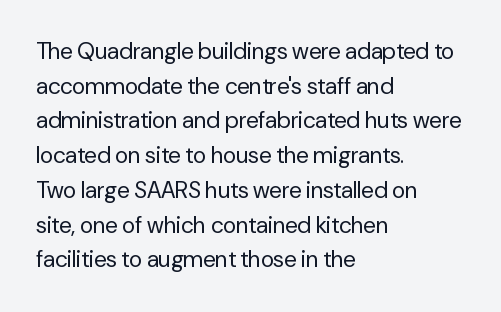
The image shows 23 px text type, upright; set left-aligned, normal line spacing (1.51x), normal letter spacing, not underlined.
